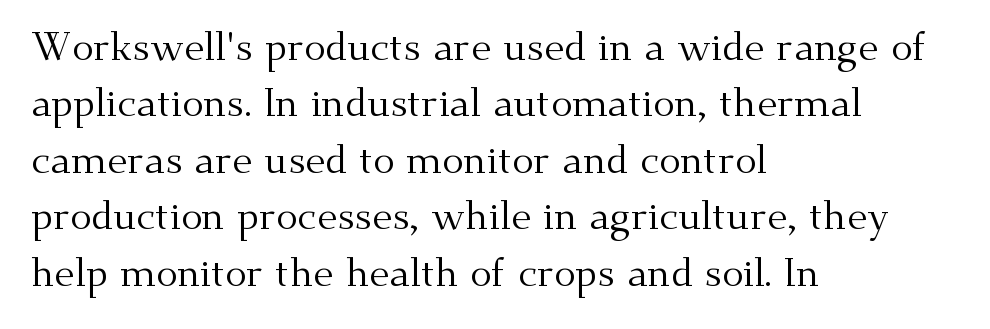
Heft: none added — not bold. Spacing verdict: proportional, widths tailored to each character. Letters rest on an invisible, unmarked baseline. A typesetter would call this zero additional tracking. Line spacing here is normal.
